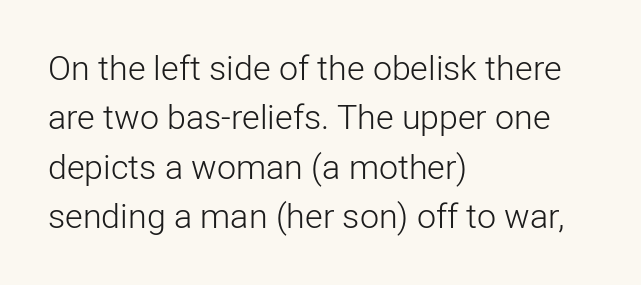
{"serif": "no", "italic": "no", "bold": "no", "weight": "light", "width": "normal", "stroke_contrast": "low", "x_height": "medium", "monospaced": "no", "underline": "no", "align": "left", "line_spacing": "normal", "line_spacing_ratio": 1.45, "letter_spacing": "normal", "letter_spacing_em": 0.0, "glyph_px": 34}
